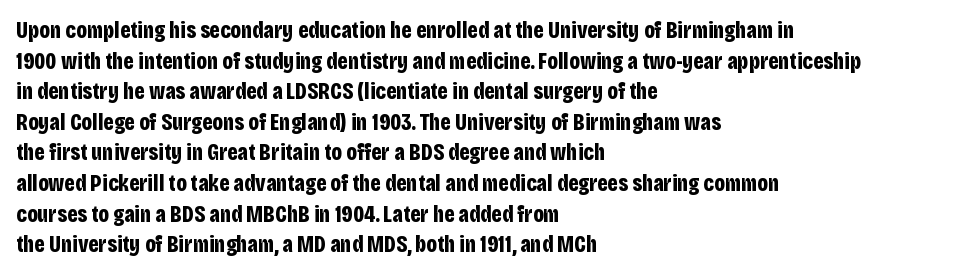
Nobody touched the tracking dial on this one. Heft: maximum for text — a bold. The rendering anchors every line to the left-hand side. The line-height multiplier appears to be the usual default.
